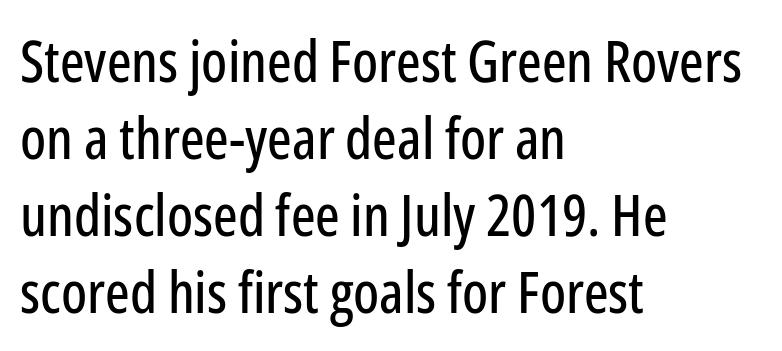
Letterform terminals end flat and unadorned throughout the passage. The lettering stays uniformly vertical, giving the passage a roman look. This sample is left-justified, so line endings fall wherever the words run out. Notice how descenders clear the ascenders below comfortably — that's standard leading. The string is rendered with underlining switched off.
